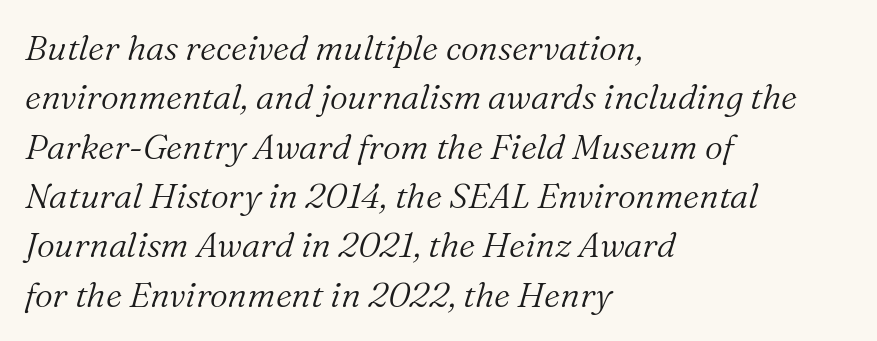
Varying glyph widths throughout — classic text-font behaviour. Type without underlining. This sample uses a serif face. The rendering keeps characters at their native spacing.
